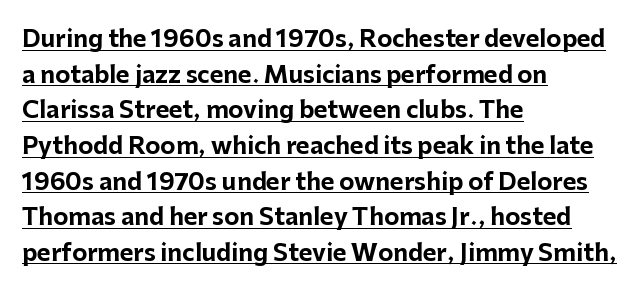
Q: Is the text bold? A: Yes.
Q: Is the text italic (slanted)? A: No, it is upright.
Q: Is the text underlined? A: Yes.
Q: How is the paragraph aligned? A: Left-aligned.
Q: Is the spacing between letters normal or unusually wide? A: Normal.
Q: Is the spacing between lines tight, normal or loose? A: Normal.
